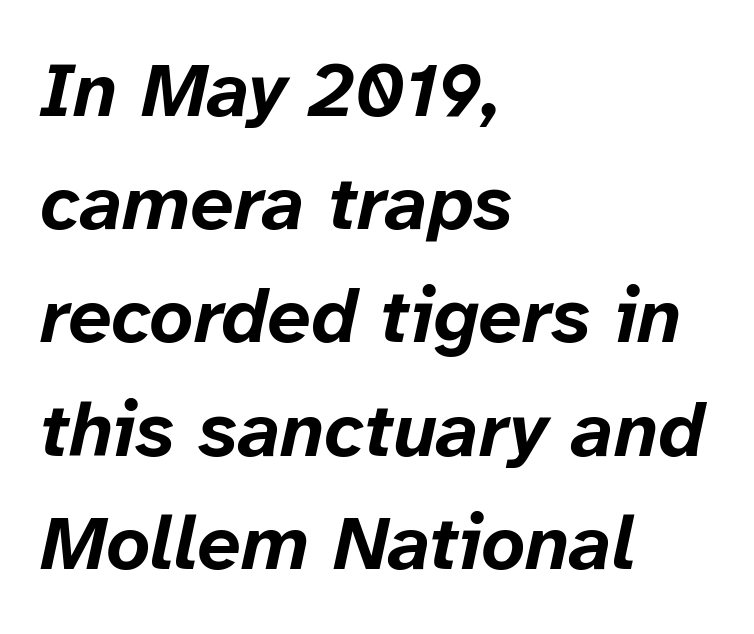
Any mark beneath the type? The region is blank. Chunky letters — that's bold for sure. Short and long lines alike share a common starting point at left. The gaps between neighbouring characters are ordinary and unremarkable.
